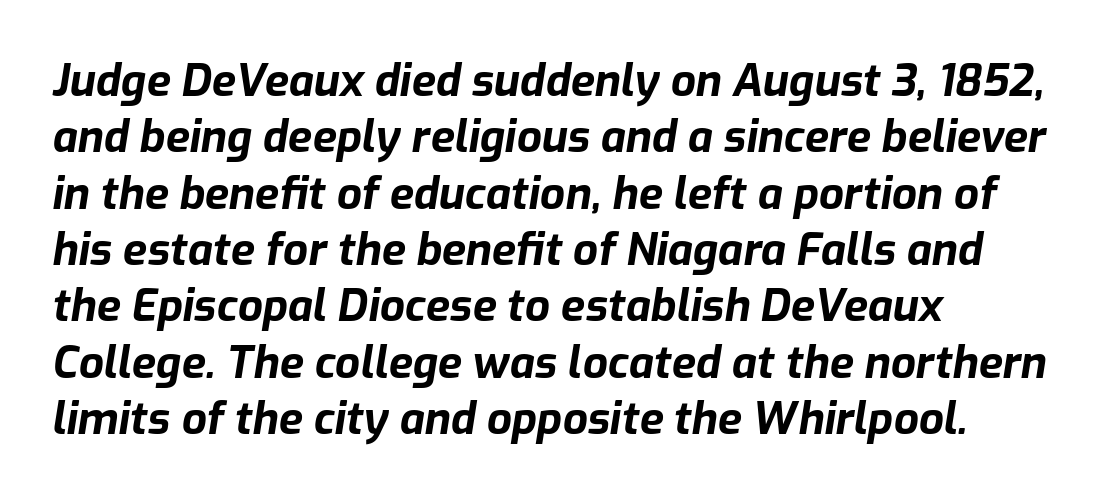
Q: Is the text bold? A: Yes.
Q: Is the text italic (slanted)? A: Yes, it leans right by about 9 degrees.
Q: Is the text underlined? A: No.
Q: How is the paragraph aligned? A: Left-aligned.
Q: Is the spacing between letters normal or unusually wide? A: Normal.
Q: Is the spacing between lines tight, normal or loose? A: Normal.
Q: Width (condensed, normal, or wide)? A: Normal.
Q: Stroke contrast? A: Low.
Q: x-height? A: Medium.
Q: Monospaced? A: No.
